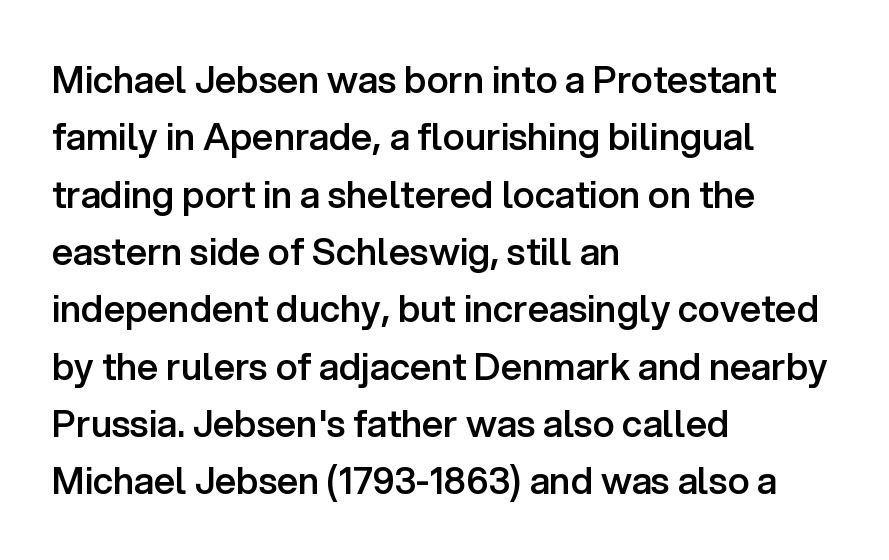
The image shows 37 px semibold sans-serif type, upright; set left-aligned, normal line spacing (1.55x), normal letter spacing, not underlined; low stroke contrast and a medium x-height.
